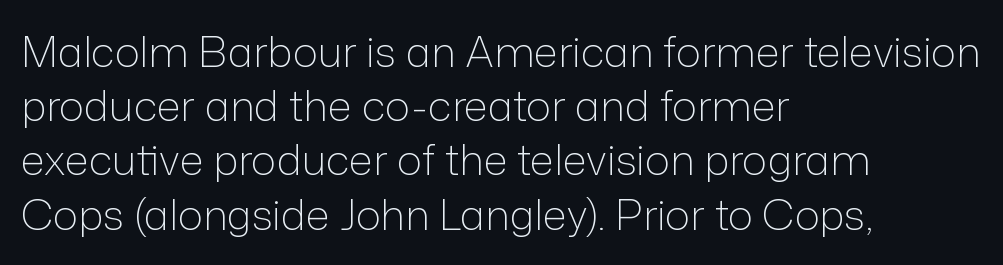
The rag falls on the right side of this text block. Quick note: interline space is typical. Honestly, the letter spacing is just normal — you wouldn't notice it. Each letter's strokes conclude bluntly, with no projecting serifs. Weight: not bold — regular or lighter.
